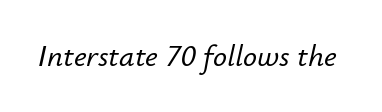
The image shows 31 px text type, italic (leaning right); set normal letter spacing, not underlined; low stroke contrast and a small x-height.
